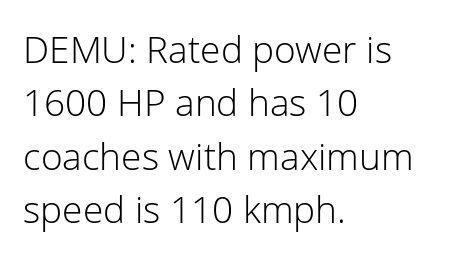
Q: Is the text bold? A: No.
Q: Is the text italic (slanted)? A: No, it is upright.
Q: Is the typeface a serif or a sans-serif typeface? A: Sans-serif.
Q: Is the text underlined? A: No.
Q: How is the paragraph aligned? A: Left-aligned.
Q: Is the spacing between letters normal or unusually wide? A: Normal.
Q: Is the spacing between lines tight, normal or loose? A: Normal.
Q: Width (condensed, normal, or wide)? A: Normal.
Q: Stroke contrast? A: Low.
Q: x-height? A: Medium.
Q: Monospaced? A: No.
